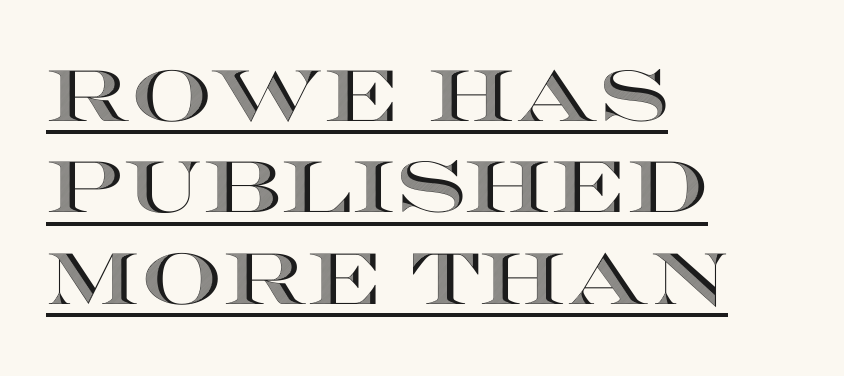
{"italic": "no", "width": "wide", "x_height": "large", "monospaced": "no", "underline": "yes", "align": "left", "line_spacing": "normal", "line_spacing_ratio": 1.27, "letter_spacing": "normal", "letter_spacing_em": 0.0, "glyph_px": 72}
